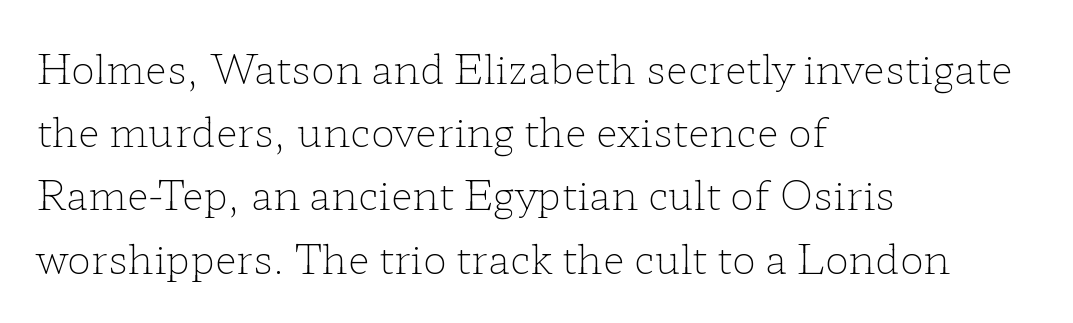
Q: Is the text bold? A: No.
Q: Is the text italic (slanted)? A: No, it is upright.
Q: Is the typeface a serif or a sans-serif typeface? A: Serif.
Q: Is the text underlined? A: No.
Q: How is the paragraph aligned? A: Left-aligned.
Q: Is the spacing between letters normal or unusually wide? A: Normal.
Q: Is the spacing between lines tight, normal or loose? A: Normal.
Q: Width (condensed, normal, or wide)? A: Wide.
Q: Stroke contrast? A: Low.
Q: x-height? A: Medium.
Q: Monospaced? A: No.
